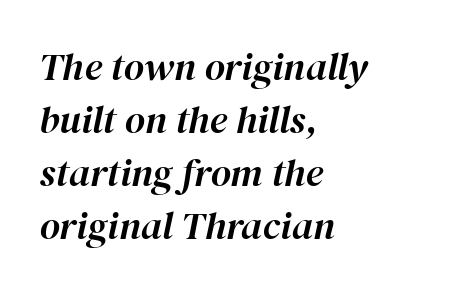
Q: Is the text italic (slanted)? A: Yes, it leans right by about 12 degrees.
Q: Is the text underlined? A: No.
Q: How is the paragraph aligned? A: Left-aligned.
Q: Is the spacing between letters normal or unusually wide? A: Normal.
Q: Is the spacing between lines tight, normal or loose? A: Normal.
Q: Width (condensed, normal, or wide)? A: Normal.
Q: Stroke contrast? A: High.
Q: x-height? A: Medium.
Q: Monospaced? A: No.
